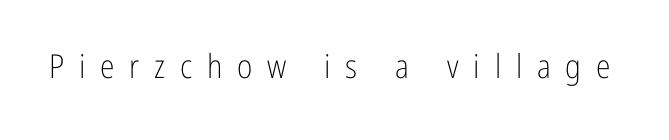
{"serif": "no", "italic": "no", "bold": "no", "weight": "light", "width": "condensed", "stroke_contrast": "low", "x_height": "medium", "monospaced": "no", "underline": "no", "letter_spacing": "wide", "letter_spacing_em": 0.45, "glyph_px": 33}
